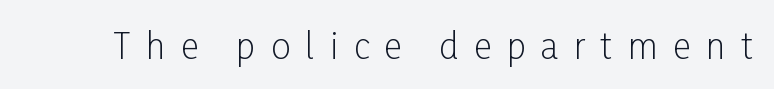
{"serif": "no", "italic": "no", "bold": "no", "weight": "light", "width": "condensed", "stroke_contrast": "low", "x_height": "medium", "monospaced": "no", "underline": "no", "letter_spacing": "wide", "letter_spacing_em": 0.44, "glyph_px": 35}
